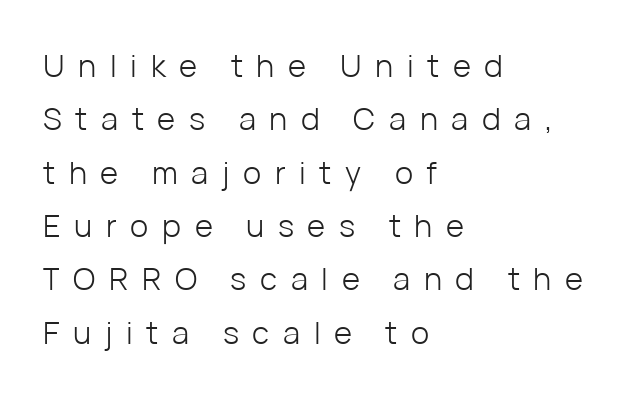
Nobody drew a line under any word here. Each letter keeps its own natural width here, so spacing adapts to shape. Stroke terminals: plain, sans-serif. Horizontal alignment here is leftward, the default for most running prose. No italicization has been applied; the sample stays upright.
